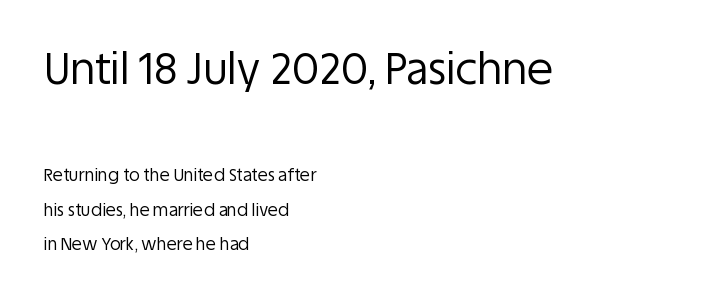
The image shows 43 px regular-weight sans-serif type, upright; set left-aligned, loose line spacing (2.02x), normal letter spacing, not underlined; the first (top) block is 2.53x larger; low stroke contrast and a large x-height.
